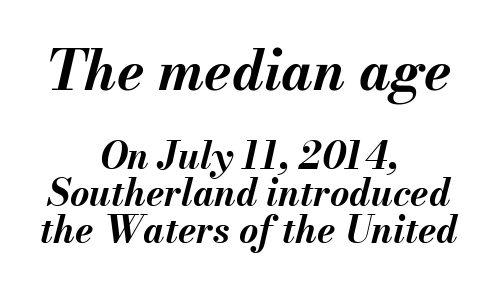
Q: Is the text bold? A: Yes.
Q: Is the text italic (slanted)? A: Yes, it leans right by about 13 degrees.
Q: Is the text underlined? A: No.
Q: How is the paragraph aligned? A: Centered.
Q: Is the spacing between letters normal or unusually wide? A: Normal.
Q: Is the spacing between lines tight, normal or loose? A: Tight.
Q: Which block of text is set in a larger size, the first (top) or the second (bottom)? A: The first (top) one.
Q: Width (condensed, normal, or wide)? A: Normal.
Q: Stroke contrast? A: Medium.
Q: x-height? A: Small.
Q: Monospaced? A: No.
